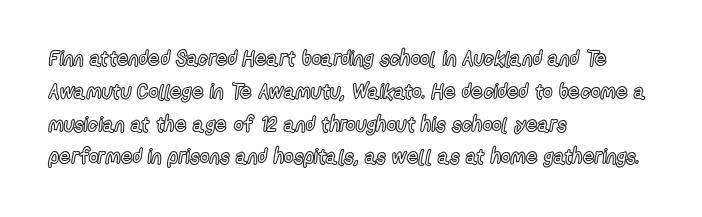
Whoever set this chose a conventional vertical rhythm. Only glyphs here, with clear space below each row. The horizontal fit of the characters is conventional and even. Notice how the passage keeps a crisp vertical edge on the left only.
